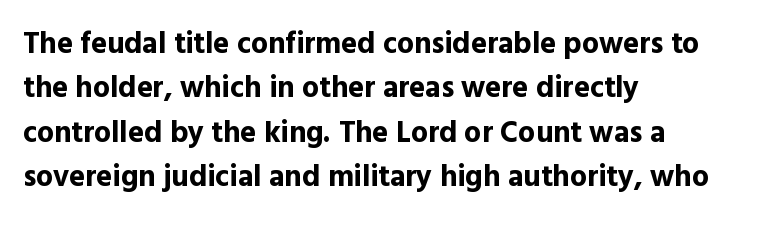
Nope, not italic — everything's standing straight. Left-aligned paragraph, ragged on the right. Each glyph is drawn with heavy, bold strokes. A typesetter would call this zero additional tracking.
